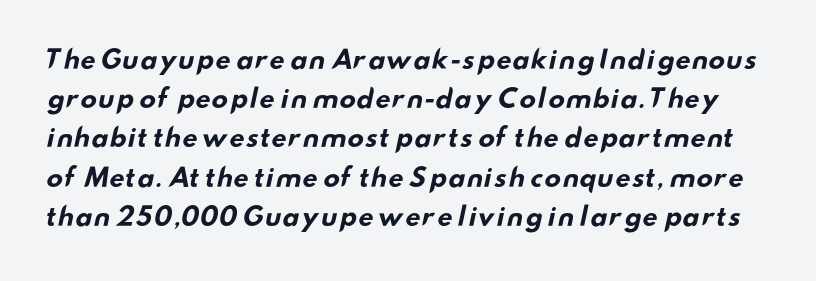
The image shows 25 px bold type; set normal line spacing (1.57x), normal letter spacing, not underlined.
